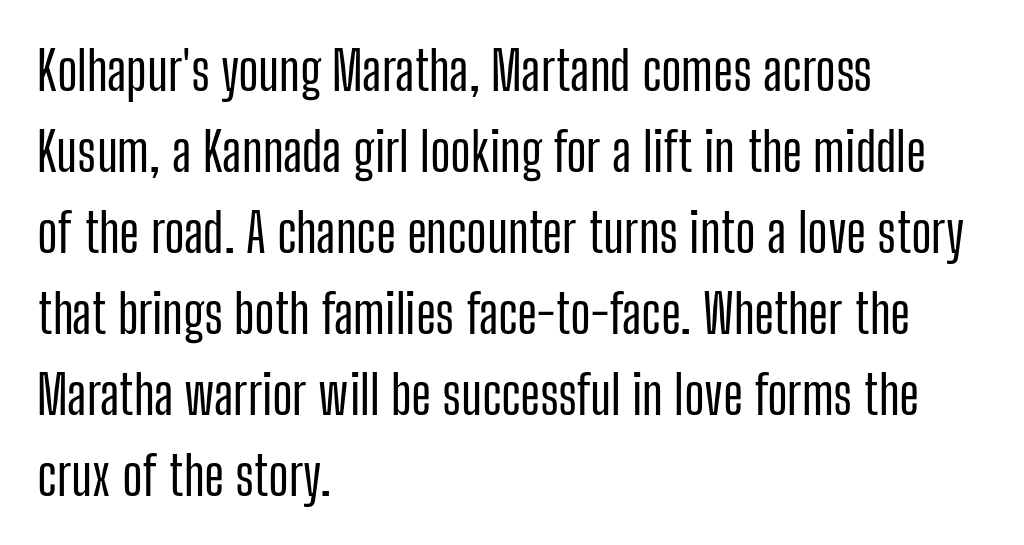
{"serif": "no", "italic": "no", "width": "condensed", "stroke_contrast": "low", "x_height": "medium", "monospaced": "no", "underline": "no", "align": "left", "line_spacing": "normal", "line_spacing_ratio": 1.5, "letter_spacing": "normal", "letter_spacing_em": 0.0, "glyph_px": 54}
